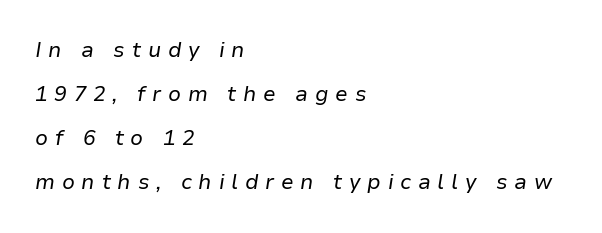
Q: Is the text bold? A: No.
Q: Is the text italic (slanted)? A: Yes, it leans right by about 9 degrees.
Q: Is the text underlined? A: No.
Q: How is the paragraph aligned? A: Left-aligned.
Q: Is the spacing between letters normal or unusually wide? A: Unusually wide.
Q: Is the spacing between lines tight, normal or loose? A: Loose.
